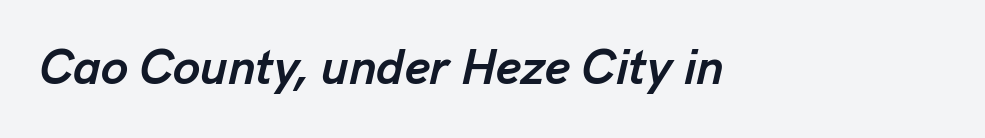
The specimen reads as italic at a glance. Emphasis by weight is at full strength: bold. Tracking here is standard; glyphs follow each other at the usual distance. The passage shown is typed in a proportional face where columns would drift. Decoration check: the copy has no underline.
